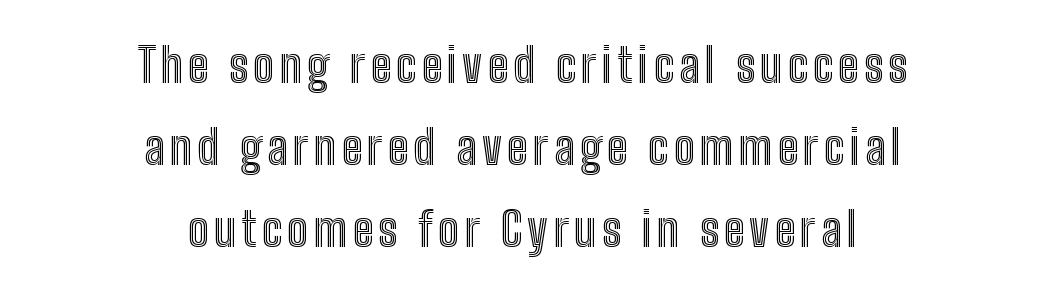
Q: Is the text italic (slanted)? A: No, it is upright.
Q: Is the text underlined? A: No.
Q: How is the paragraph aligned? A: Centered.
Q: Width (condensed, normal, or wide)? A: Condensed.
Q: x-height? A: Medium.
Q: Monospaced? A: No.
